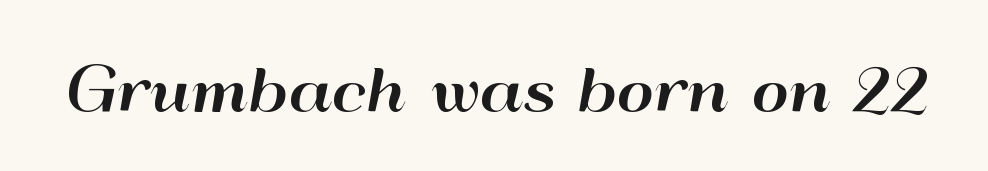
The image shows 57 px wide sans-serif type; set normal letter spacing, not underlined; high stroke contrast and a small x-height.
